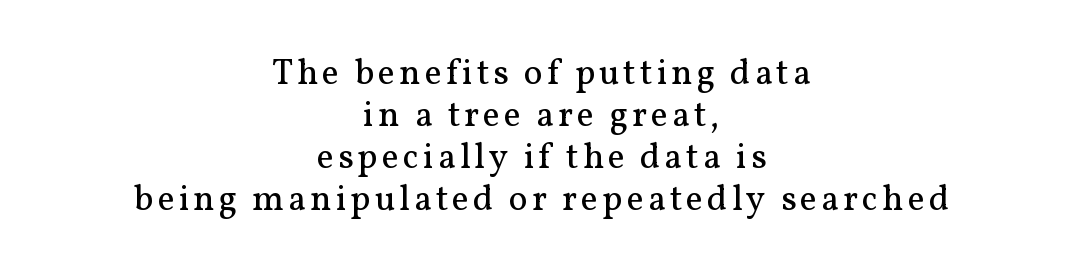
{"serif": "yes", "italic": "no", "bold": "no", "weight": "regular", "width": "normal", "stroke_contrast": "medium", "x_height": "medium", "monospaced": "no", "underline": "no", "align": "center", "line_spacing_ratio": 1.17, "glyph_px": 36}
